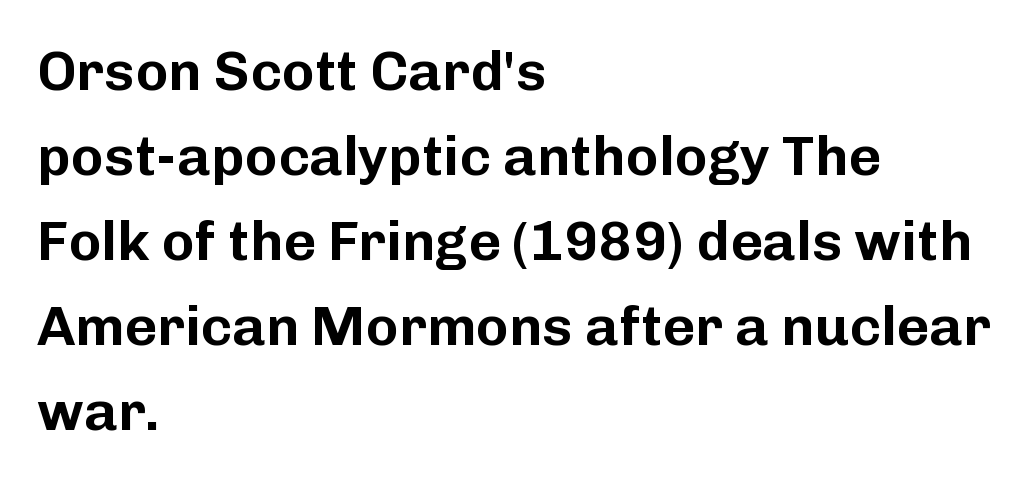
{"serif": "no", "italic": "no", "width": "normal", "stroke_contrast": "low", "x_height": "medium", "monospaced": "no", "underline": "no", "align": "left", "line_spacing": "normal", "line_spacing_ratio": 1.52, "letter_spacing": "normal", "letter_spacing_em": 0.0, "glyph_px": 56}
